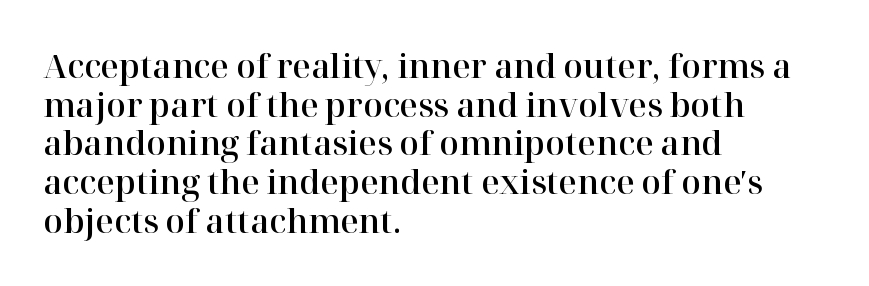
The image shows 32 px serif type, upright; set left-aligned, line spacing 1.21x, normal letter spacing, not underlined; high stroke contrast and a medium x-height.
